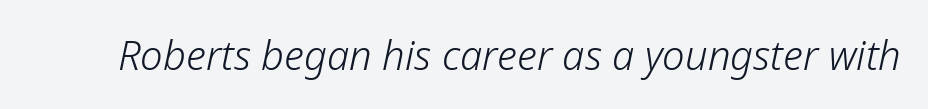
Compared with typical body copy, the letter spacing here is the same. Do the characters align in a grid? No, the font is proportional. The strip under each line holds only bare page. A typesetter would mark this as italic.
